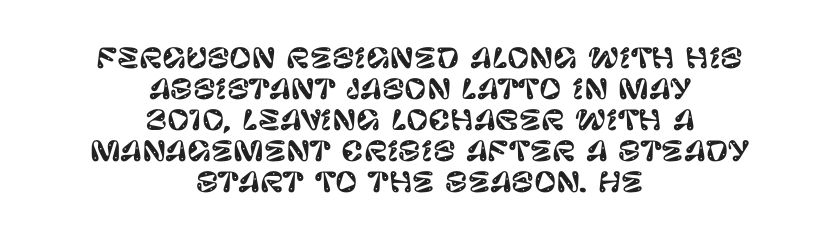
Q: Is the text italic (slanted)? A: Yes.
Q: Is the text underlined? A: No.
Q: How is the paragraph aligned? A: Centered.
Q: Is the spacing between letters normal or unusually wide? A: Normal.
Q: Is the spacing between lines tight, normal or loose? A: Tight.
